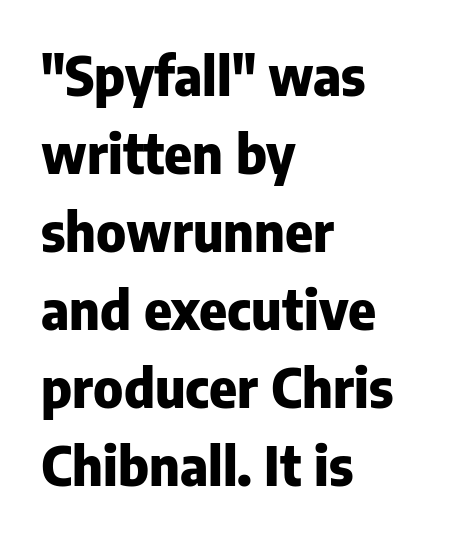
Each letter keeps its own natural width here, so spacing adapts to shape. Line beginnings align vertically; line endings do not. In terms of letterspacing, this is plain default setting. Students, this is bold: see how much ink each stroke carries. A roman cut, with each character standing at attention. Grotesque or geometric, the face here clearly has no serifs.
